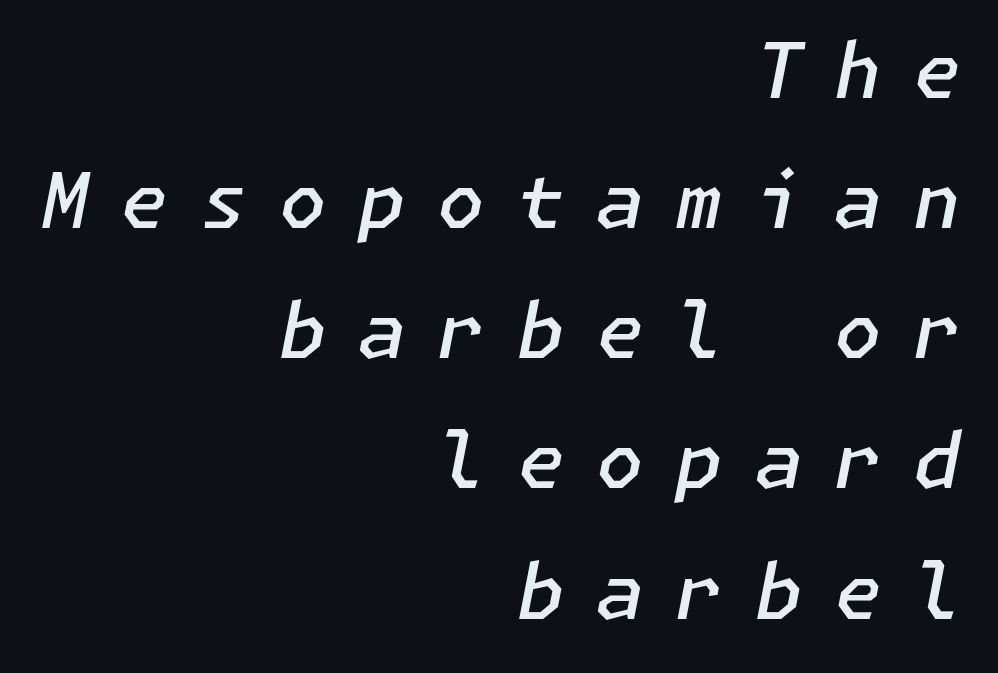
{"italic": "yes", "lean": "right", "slant_degrees": 11, "bold": "semi", "weight": "semibold", "width": "normal", "stroke_contrast": "low", "x_height": "medium", "underline": "no", "align": "right", "line_spacing": "normal", "line_spacing_ratio": 1.69, "letter_spacing": "wide", "letter_spacing_em": 0.41, "glyph_px": 77}
